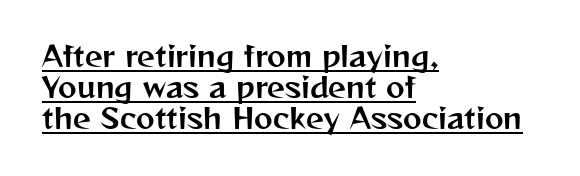
The image shows 28 px sans-serif type, upright; set left-aligned, tight line spacing (1.11x), normal letter spacing, underlined; medium stroke contrast and a medium x-height.
